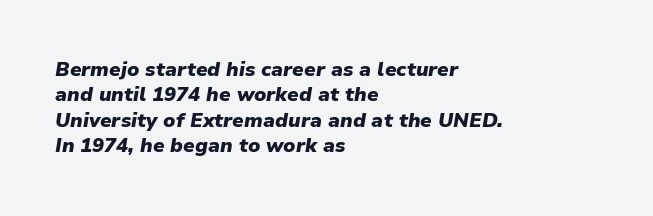
Weight: bold. The paragraph shown leans on its left margin. Descender tails drop into unmarked territory. Every character sits at an angle, as italics do.
